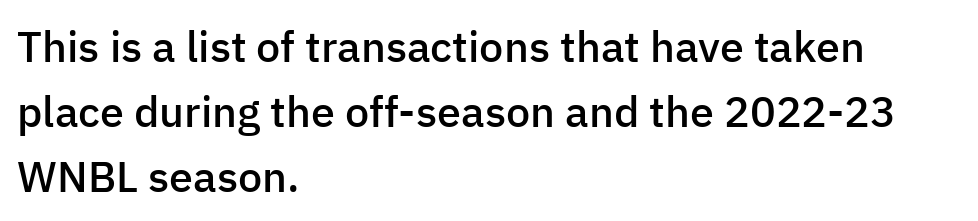
The image shows 43 px semibold sans-serif type, upright; set left-aligned, normal line spacing (1.51x), normal letter spacing, not underlined; low stroke contrast and a medium x-height.
